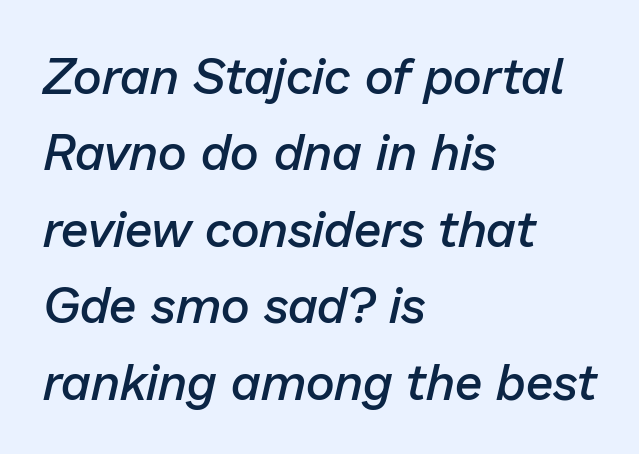
Q: Is the text bold? A: Semi-bold.
Q: Is the text italic (slanted)? A: Yes, it leans right by about 13 degrees.
Q: Is the text underlined? A: No.
Q: How is the paragraph aligned? A: Left-aligned.
Q: Is the spacing between letters normal or unusually wide? A: Normal.
Q: Is the spacing between lines tight, normal or loose? A: Normal.
Q: Width (condensed, normal, or wide)? A: Normal.
Q: Stroke contrast? A: Low.
Q: x-height? A: Medium.
Q: Monospaced? A: No.
